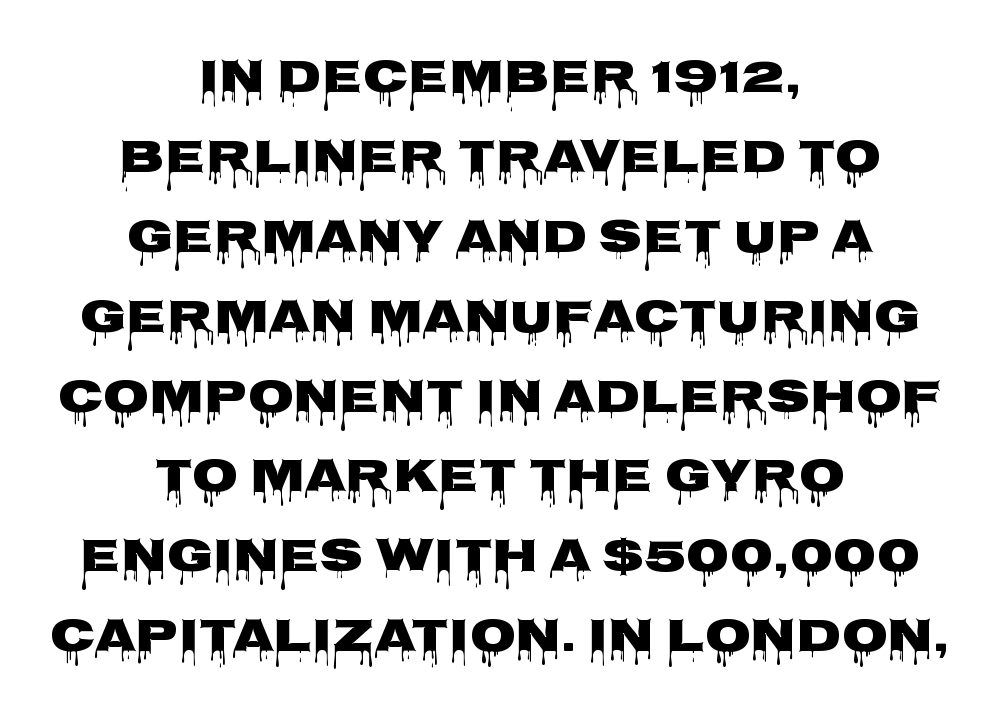
{"serif": "no", "italic": "no", "width": "wide", "stroke_contrast": "low", "x_height": "large", "monospaced": "no", "underline": "no", "align": "center", "line_spacing": "normal", "line_spacing_ratio": 1.7, "letter_spacing": "normal", "letter_spacing_em": 0.0, "glyph_px": 47}
